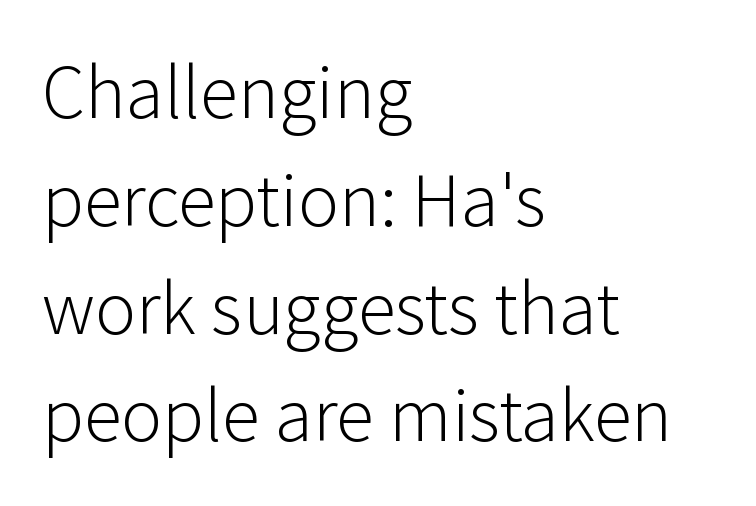
The passage is arranged the way most books set body copy — flush left. This is sans-serif lettering, the kind often seen on screens and signage. Designer's note — italics off, roman on. Lines of text with bare space underneath. The face used here is proportionally spaced, like ordinary book or web type.
